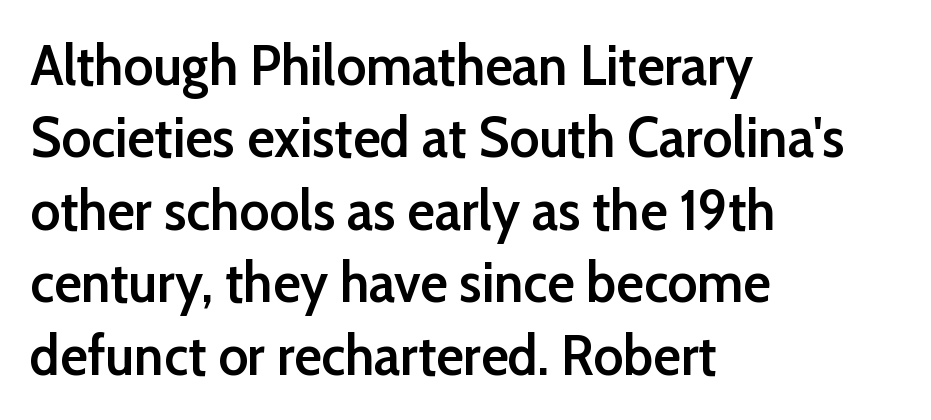
The image shows 57 px semibold sans-serif type, upright; set left-aligned, normal line spacing (1.27x), normal letter spacing, not underlined; low stroke contrast and a medium x-height.
